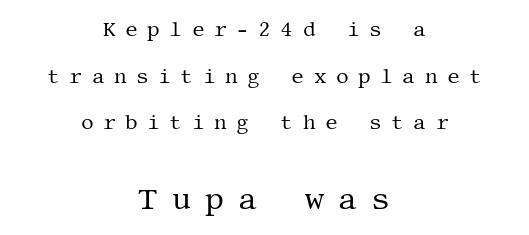
The image shows 30 px regular-weight serif type, upright; set centered, loose line spacing (2.33x), unusually wide letter spacing (+0.47 em), not underlined; the second (bottom) block is 1.5x larger; medium stroke contrast and a large x-height.
